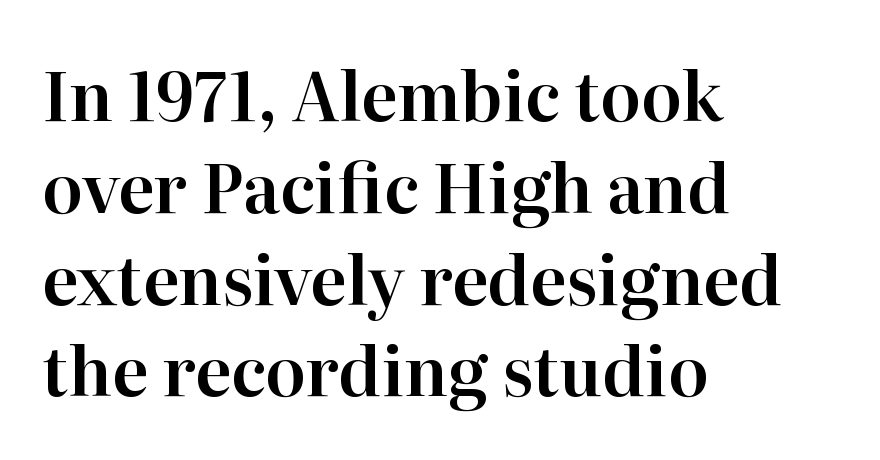
Q: Is the text italic (slanted)? A: No, it is upright.
Q: Is the typeface a serif or a sans-serif typeface? A: Serif.
Q: Is the text underlined? A: No.
Q: How is the paragraph aligned? A: Left-aligned.
Q: Is the spacing between letters normal or unusually wide? A: Normal.
Q: Is the spacing between lines tight, normal or loose? A: Normal.
Q: Width (condensed, normal, or wide)? A: Normal.
Q: Stroke contrast? A: High.
Q: x-height? A: Medium.
Q: Monospaced? A: No.
